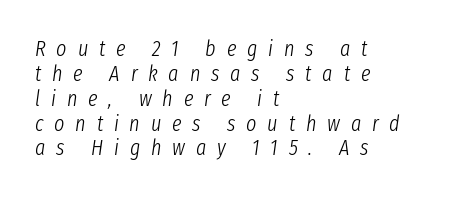
Honestly, there is no underline to notice here at all. The rendering inserts visible extra space after every character. Does the leading feel generous? Not at all — it's pinched. In CSS terms this would be text-align: left. The face used here has a pronounced slope to its letters.
